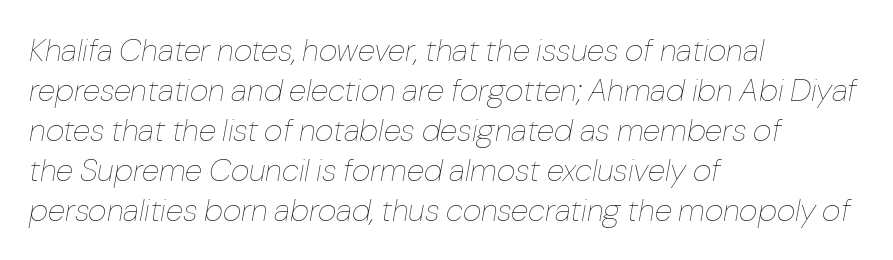
The image shows 32 px thin type, italic (leaning right); set left-aligned, normal line spacing (1.25x), normal letter spacing, not underlined; low stroke contrast and a medium x-height.
